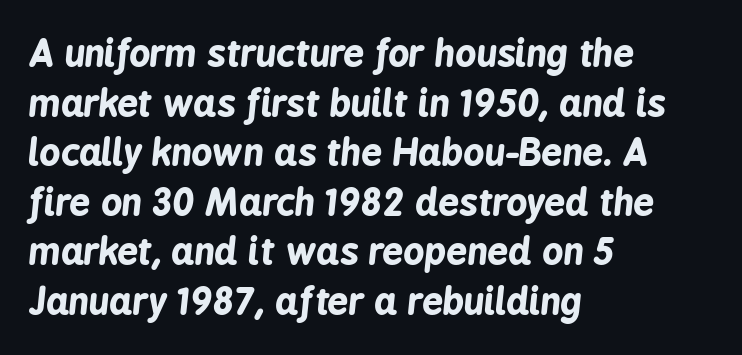
Typeset ragged right — the left edge is the straight one. Default kerning and tracking; the words read as compact shapes. Unmarked baselines from the first word to the last. Line spacing here is normal.
